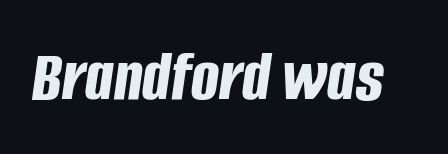
The image shows 74 px bold, condensed type, italic (leaning right); set normal letter spacing, not underlined; low stroke contrast and a large x-height.
